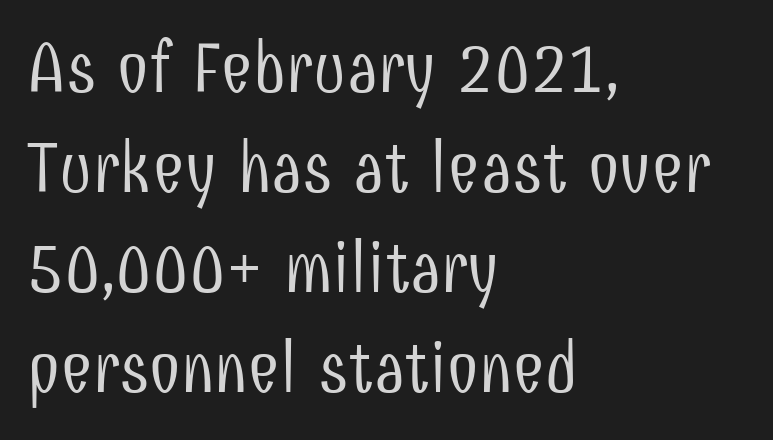
Reading down the block, your eye returns to a fixed left position each line. Nope, not italic — everything's standing straight. Note the varied advance widths — an 'i' is clearly narrower than an 'm'. Quick note: interline space is typical. Are there feet on the stems? There aren't — it's a sans.
